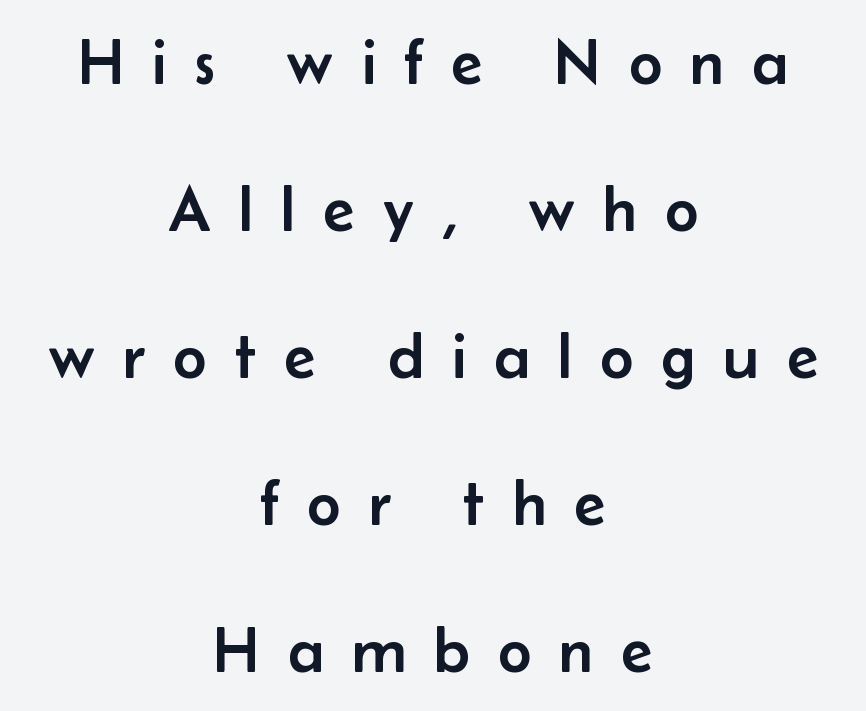
{"serif": "no", "italic": "no", "width": "normal", "stroke_contrast": "low", "x_height": "small", "monospaced": "no", "underline": "no", "align": "center", "line_spacing": "loose", "line_spacing_ratio": 2.26, "letter_spacing": "wide", "letter_spacing_em": 0.43, "glyph_px": 65}
